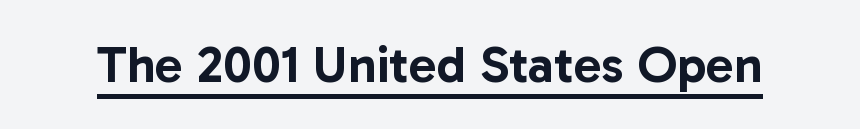
The image shows 52 px sans-serif type, upright; set normal letter spacing, underlined; low stroke contrast and a medium x-height.
